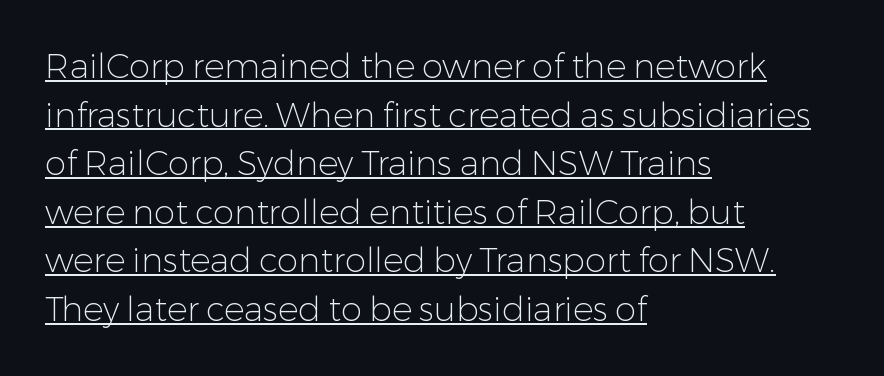
The image shows 34 px light sans-serif type, upright; set left-aligned, normal line spacing (1.43x), normal letter spacing, underlined; low stroke contrast and a medium x-height.
